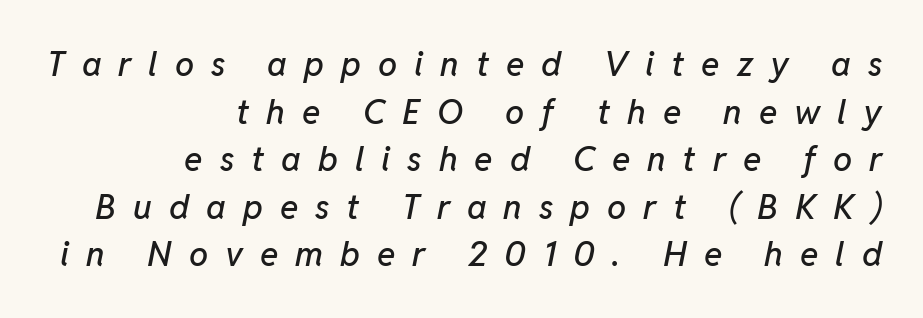
The image shows 34 px text type, italic (leaning right); set right-aligned, normal line spacing (1.4x), unusually wide letter spacing (+0.5 em), not underlined; low stroke contrast and a medium x-height.
